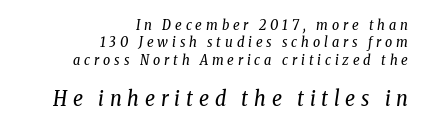
Q: Is the text bold? A: No.
Q: Is the text italic (slanted)? A: Yes, it leans right by about 8 degrees.
Q: Is the text underlined? A: No.
Q: How is the paragraph aligned? A: Right-aligned.
Q: Is the spacing between letters normal or unusually wide? A: Unusually wide.
Q: Which block of text is set in a larger size, the first (top) or the second (bottom)? A: The second (bottom) one.
